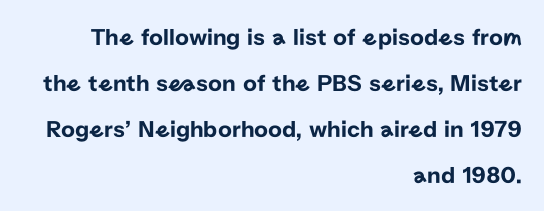
Q: Is the text italic (slanted)? A: No, it is upright.
Q: Is the text underlined? A: No.
Q: How is the paragraph aligned? A: Right-aligned.
Q: Is the spacing between letters normal or unusually wide? A: Normal.
Q: Is the spacing between lines tight, normal or loose? A: Loose.
